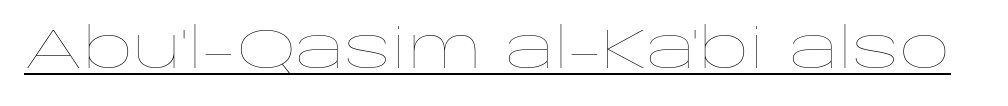
The face used here is proportionally spaced, like ordinary book or web type. The letters look calm and open, with moderate or lighter stems. How are the letters spaced? Ordinarily, with no added tracking. This is roman type, the default non-slanted kind. Students, observe the line beneath the letters — that is underlining.
